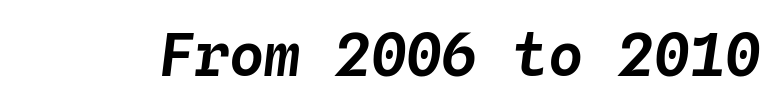
The image shows 59 px text type, italic (leaning right), monospaced; set normal letter spacing, not underlined; low stroke contrast and a medium x-height.
